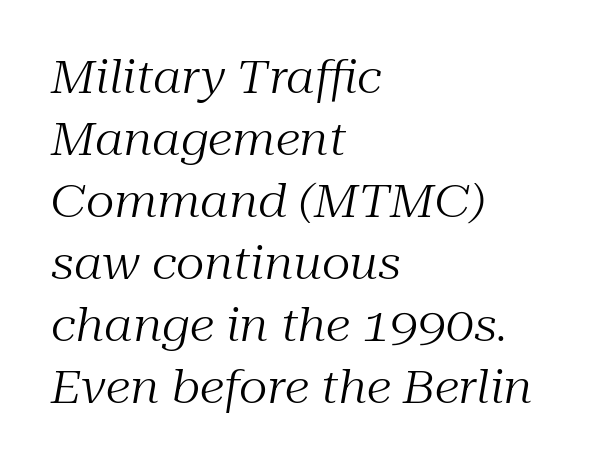
{"serif": "yes", "italic": "yes", "lean": "right", "slant_degrees": 10, "bold": "no", "weight": "regular", "width": "normal", "stroke_contrast": "medium", "x_height": "medium", "monospaced": "no", "underline": "no", "align": "left", "line_spacing": "normal", "line_spacing_ratio": 1.38, "letter_spacing": "normal", "letter_spacing_em": 0.0, "glyph_px": 45}
